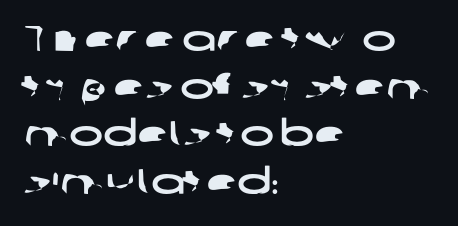
The image shows 36 px wide sans-serif type; set left-aligned, normal line spacing (1.32x), normal letter spacing, not underlined; low stroke contrast and a medium x-height.
